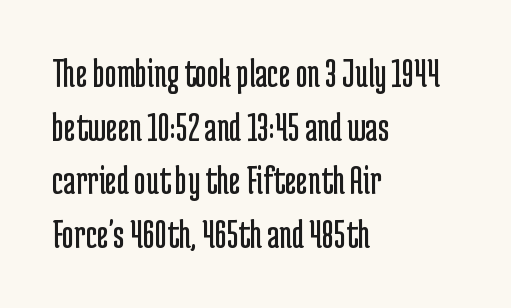
Q: Is the text bold? A: No.
Q: Is the text italic (slanted)? A: No, it is upright.
Q: Is the typeface a serif or a sans-serif typeface? A: Sans-serif.
Q: Is the text underlined? A: No.
Q: How is the paragraph aligned? A: Left-aligned.
Q: Is the spacing between letters normal or unusually wide? A: Normal.
Q: Is the spacing between lines tight, normal or loose? A: Normal.
Q: Width (condensed, normal, or wide)? A: Condensed.
Q: Stroke contrast? A: Low.
Q: x-height? A: Medium.
Q: Monospaced? A: No.
